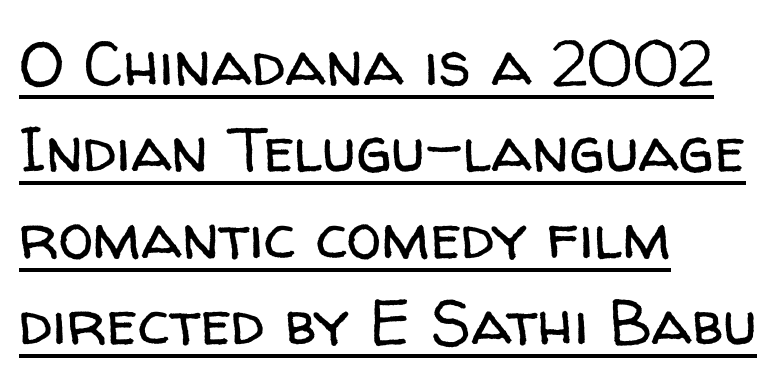
The image shows 63 px regular-weight sans-serif type, upright; set left-aligned, normal line spacing (1.37x), normal letter spacing, underlined; low stroke contrast and a medium x-height.
